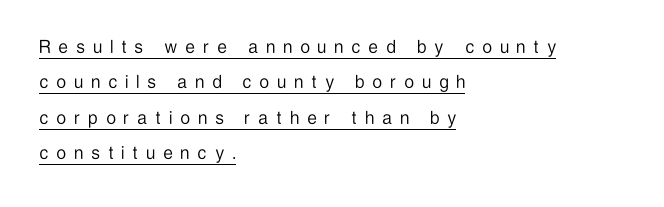
{"italic": "no", "bold": "no", "underline": "yes", "align": "left", "line_spacing": "normal", "line_spacing_ratio": 1.69, "letter_spacing": "wide", "letter_spacing_em": 0.41, "glyph_px": 21}
